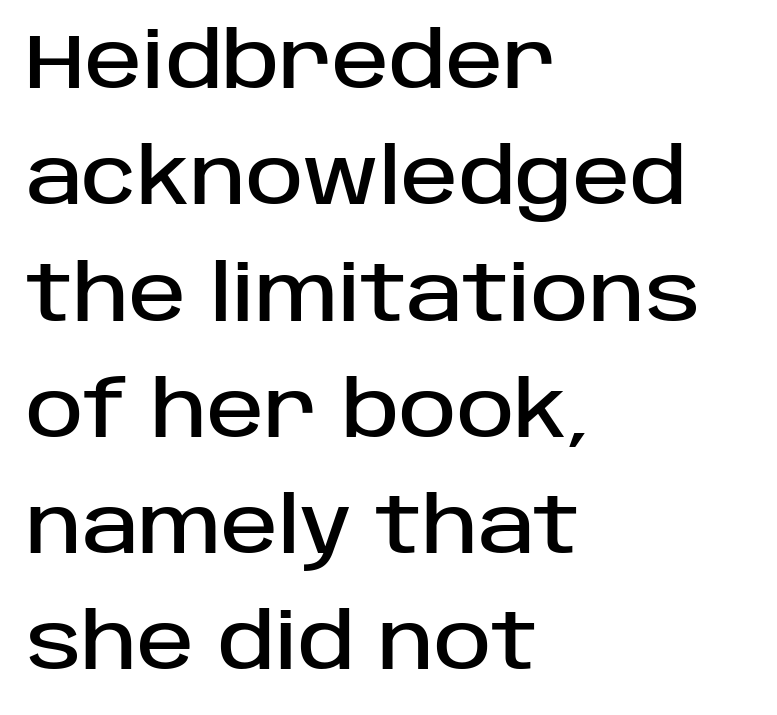
The image shows 77 px sans-serif type, upright; set left-aligned, normal line spacing (1.51x), normal letter spacing, not underlined; low stroke contrast and a large x-height.
